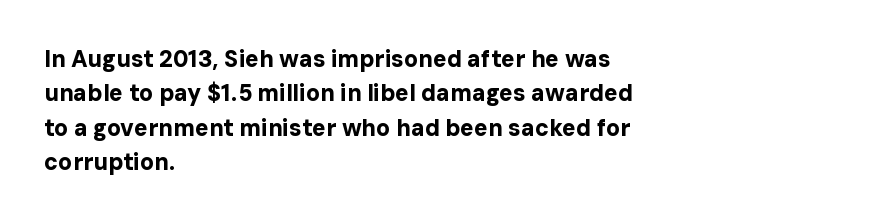
The image shows 23 px bold type, upright; set left-aligned, normal line spacing (1.5x), normal letter spacing, not underlined.
